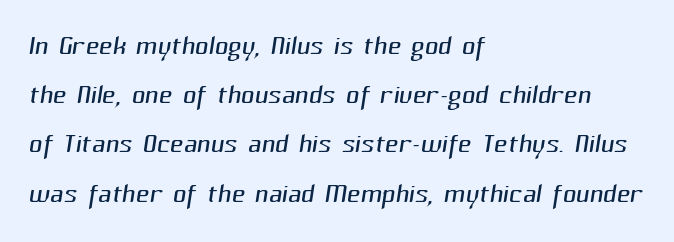
The image shows 37 px light sans-serif type; set left-aligned, normal line spacing (1.33x), normal letter spacing, not underlined; medium stroke contrast and a medium x-height.
